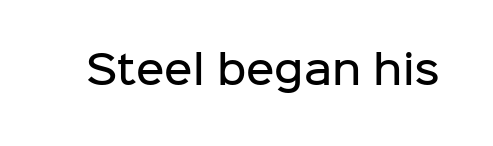
{"serif": "no", "italic": "no", "bold": "semi", "weight": "semibold", "width": "normal", "stroke_contrast": "low", "x_height": "medium", "monospaced": "no", "underline": "no", "letter_spacing": "normal", "letter_spacing_em": 0.0, "glyph_px": 39}
